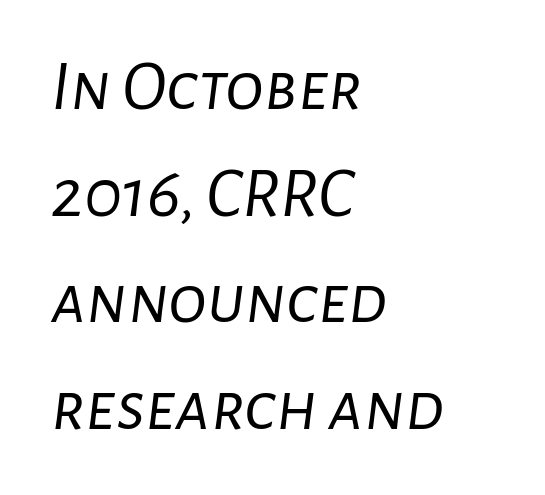
Q: Is the text bold? A: No.
Q: Is the text italic (slanted)? A: Yes, it leans right by about 7 degrees.
Q: Is the text underlined? A: No.
Q: How is the paragraph aligned? A: Left-aligned.
Q: Is the spacing between letters normal or unusually wide? A: Normal.
Q: Is the spacing between lines tight, normal or loose? A: Normal.
Q: Width (condensed, normal, or wide)? A: Normal.
Q: Stroke contrast? A: Low.
Q: x-height? A: Medium.
Q: Monospaced? A: No.
